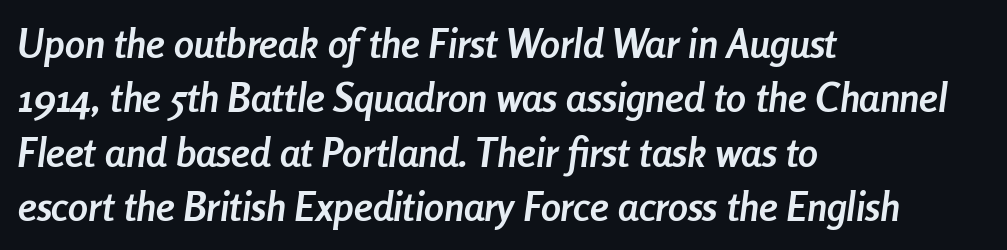
Q: Is the text bold? A: Yes.
Q: Is the text italic (slanted)? A: Yes, it leans right by about 8 degrees.
Q: Is the text underlined? A: No.
Q: How is the paragraph aligned? A: Left-aligned.
Q: Is the spacing between letters normal or unusually wide? A: Normal.
Q: Is the spacing between lines tight, normal or loose? A: Normal.
Q: Width (condensed, normal, or wide)? A: Condensed.
Q: Stroke contrast? A: Low.
Q: x-height? A: Medium.
Q: Monospaced? A: No.
